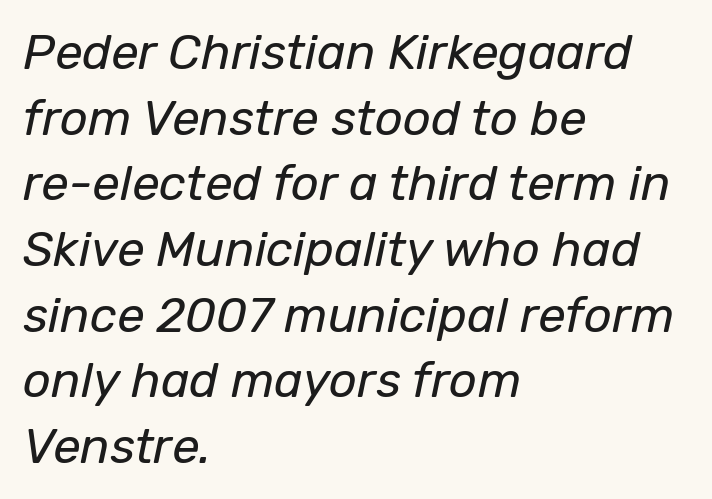
The image shows 49 px regular-weight type, italic (leaning right); set left-aligned, normal line spacing (1.34x), normal letter spacing, not underlined; low stroke contrast and a medium x-height.
